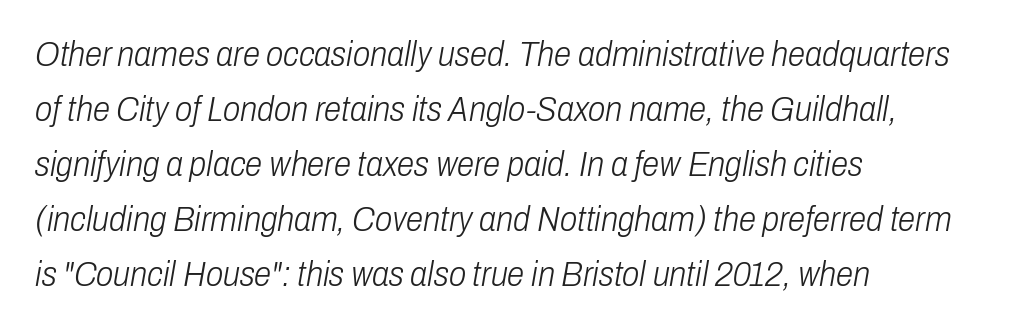
Q: Is the text bold? A: No.
Q: Is the text italic (slanted)? A: Yes, it leans right by about 10 degrees.
Q: Is the text underlined? A: No.
Q: How is the paragraph aligned? A: Left-aligned.
Q: Is the spacing between letters normal or unusually wide? A: Normal.
Q: Is the spacing between lines tight, normal or loose? A: Normal.
Q: Width (condensed, normal, or wide)? A: Condensed.
Q: Stroke contrast? A: Low.
Q: x-height? A: Medium.
Q: Monospaced? A: No.
